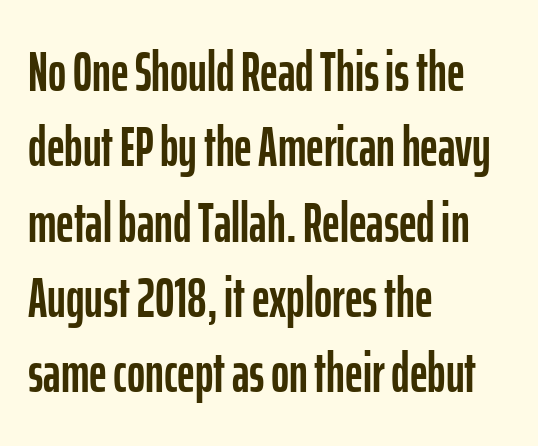
{"serif": "no", "italic": "no", "width": "condensed", "stroke_contrast": "low", "x_height": "medium", "monospaced": "no", "underline": "no", "align": "left", "line_spacing": "normal", "line_spacing_ratio": 1.37, "letter_spacing": "normal", "letter_spacing_em": 0.0, "glyph_px": 55}
